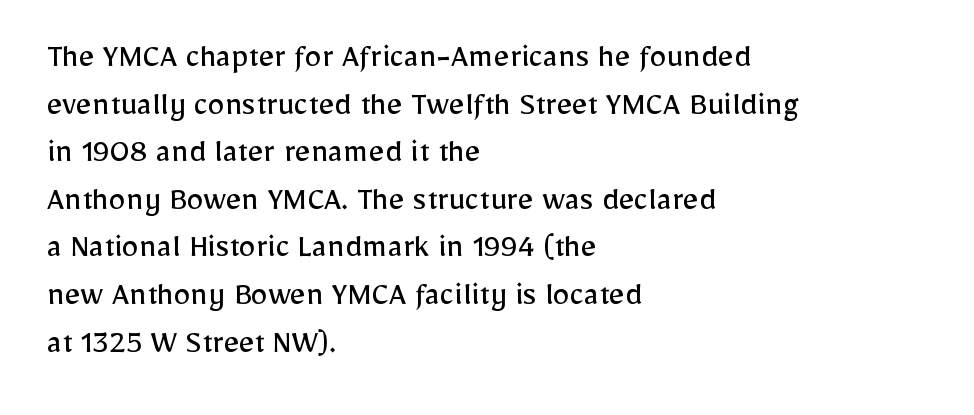
The image shows 34 px regular-weight sans-serif type, upright; set left-aligned, normal line spacing (1.4x), normal letter spacing, not underlined; low stroke contrast and a medium x-height.
